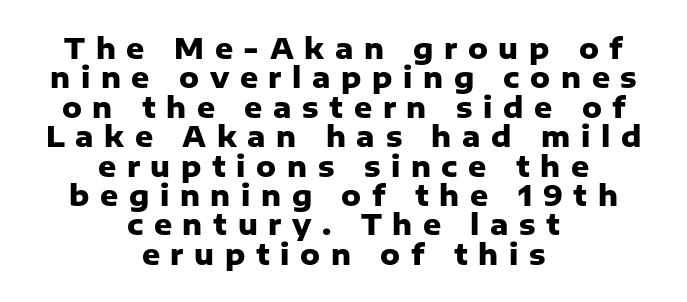
Descenders are the only things crossing below the line. Posture: vertical. Vertical spacing — tight. Is the letter spacing exaggerated? Yes — the characters are pushed far apart. You'd pick this weight for a headline — it's a proper bold.
